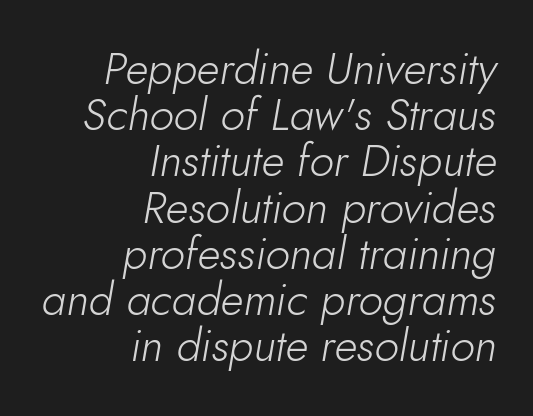
Q: Is the text bold? A: No.
Q: Is the text italic (slanted)? A: Yes, it leans right by about 10 degrees.
Q: Is the text underlined? A: No.
Q: How is the paragraph aligned? A: Right-aligned.
Q: Is the spacing between letters normal or unusually wide? A: Normal.
Q: Is the spacing between lines tight, normal or loose? A: Tight.
Q: Width (condensed, normal, or wide)? A: Normal.
Q: Stroke contrast? A: Low.
Q: x-height? A: Small.
Q: Monospaced? A: No.
